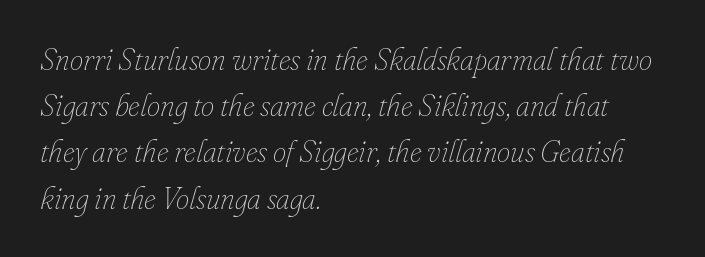
{"italic": "yes", "lean": "right", "slant_degrees": 16, "bold": "no", "weight": "thin", "width": "normal", "stroke_contrast": "low", "x_height": "small", "monospaced": "no", "underline": "no", "align": "left", "line_spacing": "normal", "line_spacing_ratio": 1.54, "letter_spacing": "normal", "letter_spacing_em": 0.0, "glyph_px": 30}
